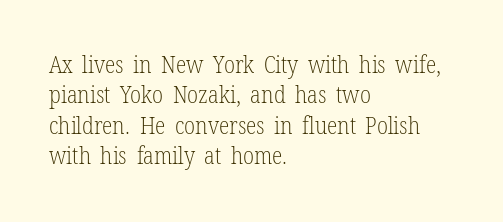
The type sits square on the baseline with zero lean. Only glyphs here, with clear space below each row. This sample is left-justified, so line endings fall wherever the words run out. Nothing unusual about the tracking: characters are spaced as the font intends. No extra ink here — the face is not bold.
